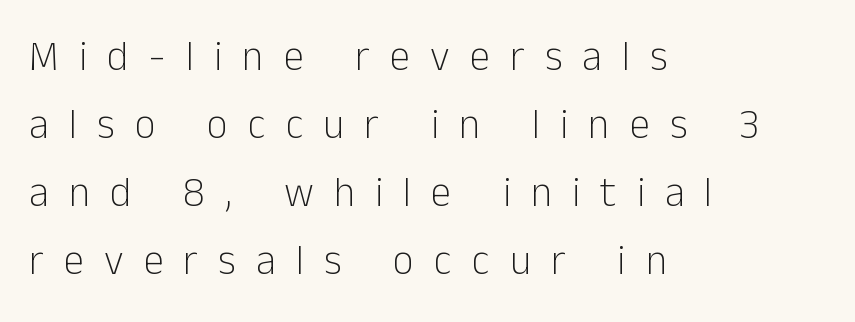
Words appear elongated and porous because spacing is wide. Only glyphs here, with clear space below each row. The space between consecutive lines is moderate. If you drew a ruler down the left edge, every line would touch it. The face used here is proportionally spaced, like ordinary book or web type. No chunkiness to these letters — they're not bold.
